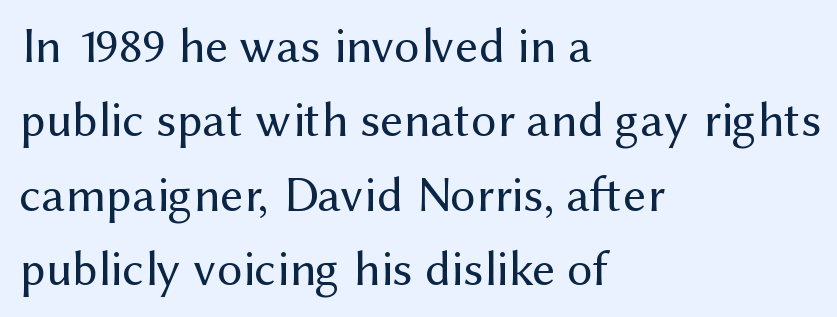
These glyphs show unthickened strokes, regular width or finer. The lines are quadded left. Rows of type keep a routine distance in the vertical direction. The strip under each line holds only bare page. The face used here is rendered with its standard letterfit. I'd call this a sans setting — the letters go barefoot.
